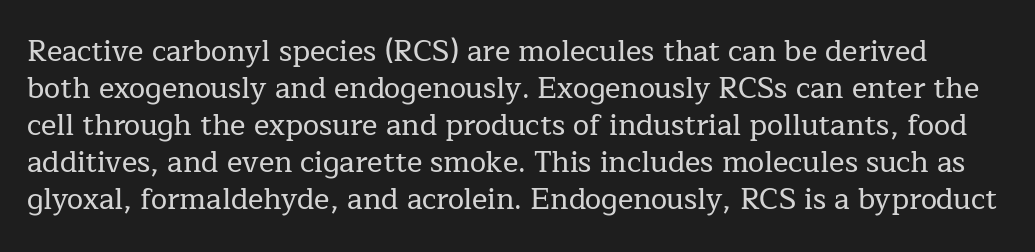
Q: Is the text italic (slanted)? A: No, it is upright.
Q: Is the typeface a serif or a sans-serif typeface? A: Serif.
Q: Is the text underlined? A: No.
Q: Is the spacing between letters normal or unusually wide? A: Normal.
Q: Is the spacing between lines tight, normal or loose? A: Normal.
Q: Width (condensed, normal, or wide)? A: Normal.
Q: Stroke contrast? A: Low.
Q: x-height? A: Medium.
Q: Monospaced? A: No.
